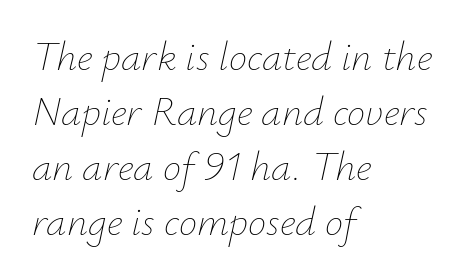
{"italic": "yes", "lean": "right", "slant_degrees": 12, "bold": "no", "weight": "thin", "width": "normal", "stroke_contrast": "low", "x_height": "small", "monospaced": "no", "underline": "no", "align": "left", "line_spacing": "normal", "line_spacing_ratio": 1.34, "letter_spacing": "normal", "letter_spacing_em": 0.0, "glyph_px": 41}
